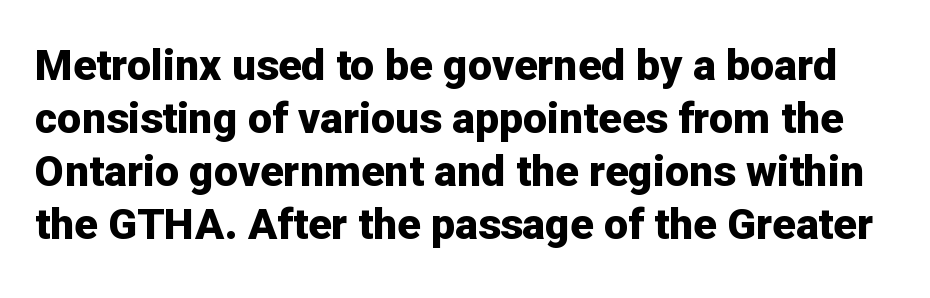
Q: Is the text bold? A: Yes.
Q: Is the text italic (slanted)? A: No, it is upright.
Q: Is the typeface a serif or a sans-serif typeface? A: Sans-serif.
Q: Is the text underlined? A: No.
Q: Is the spacing between letters normal or unusually wide? A: Normal.
Q: Width (condensed, normal, or wide)? A: Normal.
Q: Stroke contrast? A: Low.
Q: x-height? A: Medium.
Q: Monospaced? A: No.
